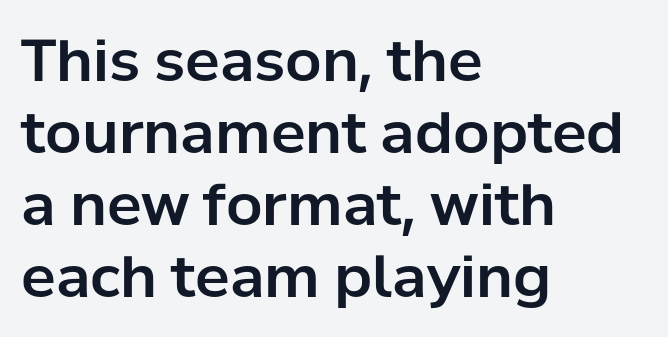
Nope, not italic — everything's standing straight. The typesetter chose a ragged-right arrangement here. A bare baseline throughout the passage. You can tell from the bare stems that sans-serif type was used. Is this a fixed-width face? No — the glyphs have proportional, varying widths.
